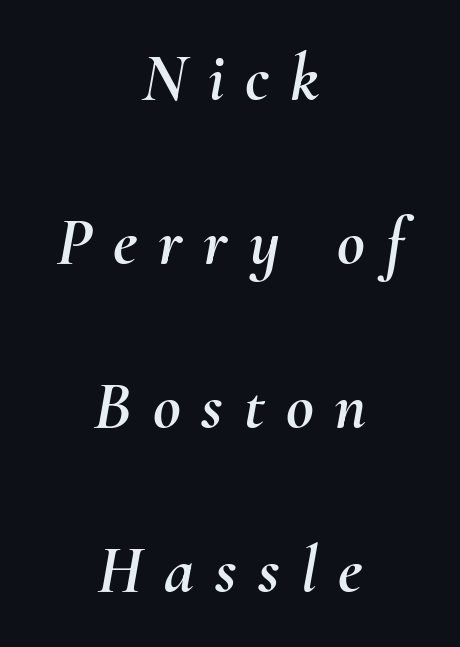
This is oblique type, the kind used for emphasis or titles. The line-height multiplier appears high, well above default. Do the characters align in a grid? No, the font is proportional. One-word summary of the alignment: center.
